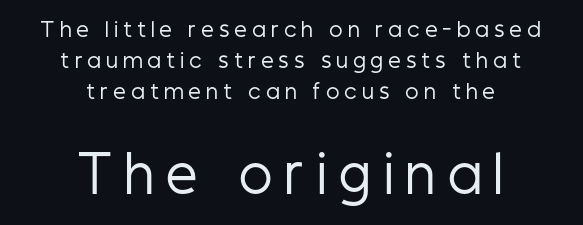
Which chunk is bigger? The second one — the bottom block dwarfs the top. Check the space under the baseline: it is left empty. The font is comparable to plain body text, perhaps lighter. Inter-character spacing is expanded well beyond the font's built-in metrics. Italic? Not at all — the glyphs are vertical.
